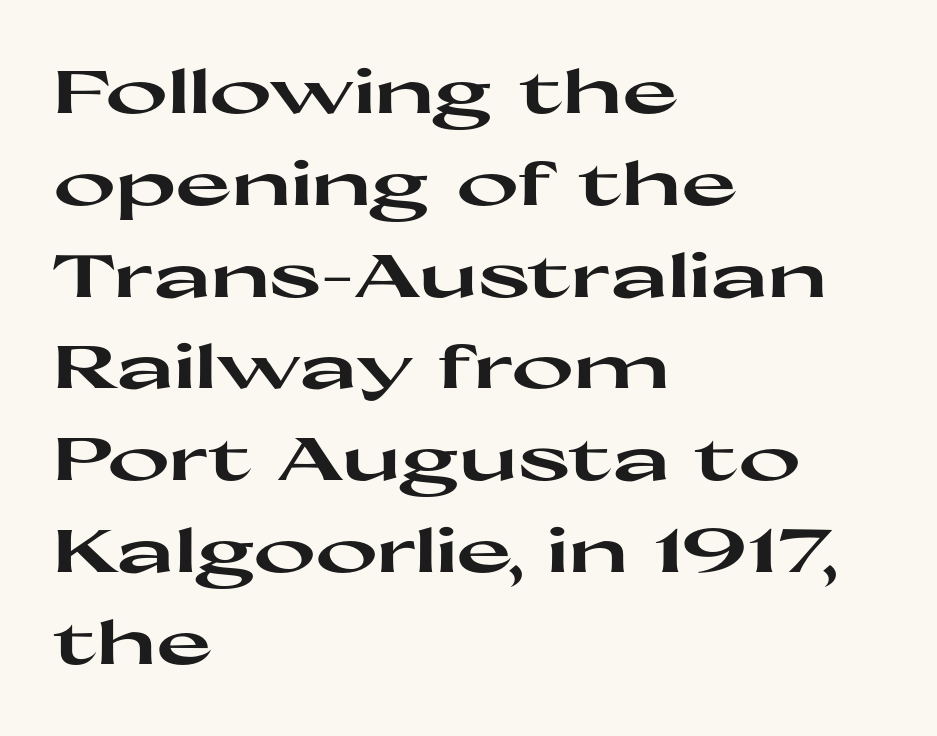
Descenders hang freely into open space. These lines sit exactly where default settings would place them. In terms of weight, the rendering is a true, heavy bold. The face used here is proportionally spaced, like ordinary book or web type. Short note: letters normally spaced. In terms of posture, this sample is upright.
